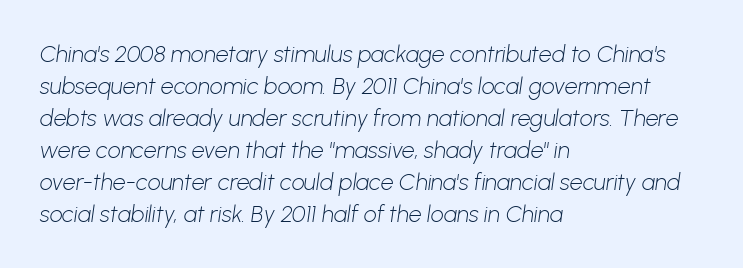
The image shows 23 px text type; set left-aligned, normal line spacing (1.39x), normal letter spacing, not underlined.
